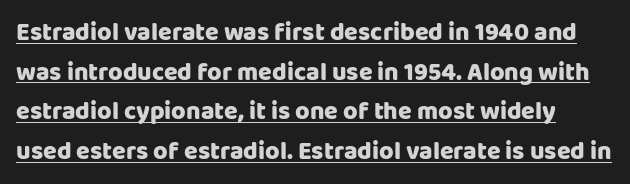
{"italic": "no", "underline": "yes", "line_spacing": "normal", "line_spacing_ratio": 1.59, "letter_spacing": "normal", "letter_spacing_em": 0.0, "glyph_px": 25}
